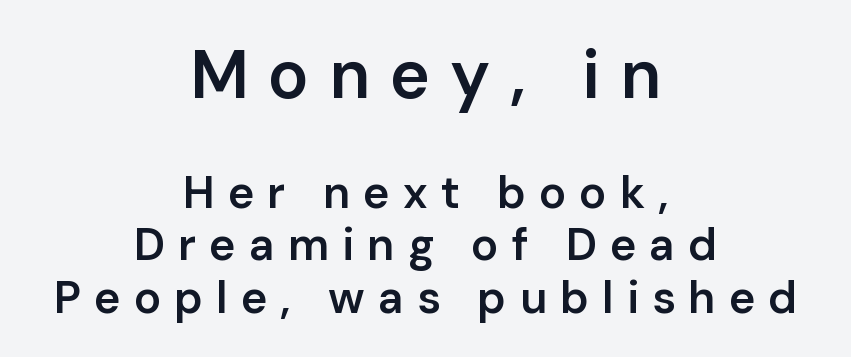
The image shows 68 px semibold sans-serif type, upright; set centered, line spacing 1.16x, unusually wide letter spacing (+0.29 em), not underlined; the first (top) block is 1.51x larger; low stroke contrast and a medium x-height.
